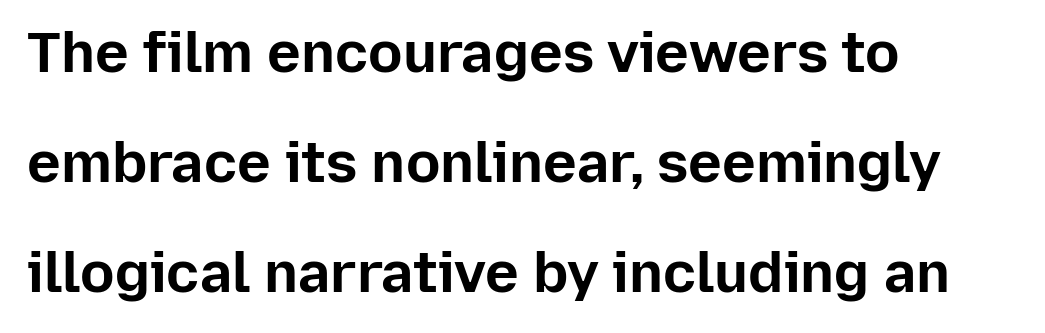
Q: Is the text bold? A: Yes.
Q: Is the text italic (slanted)? A: No, it is upright.
Q: Is the typeface a serif or a sans-serif typeface? A: Sans-serif.
Q: Is the text underlined? A: No.
Q: How is the paragraph aligned? A: Left-aligned.
Q: Is the spacing between letters normal or unusually wide? A: Normal.
Q: Is the spacing between lines tight, normal or loose? A: Loose.
Q: Width (condensed, normal, or wide)? A: Normal.
Q: Stroke contrast? A: Low.
Q: x-height? A: Medium.
Q: Monospaced? A: No.
